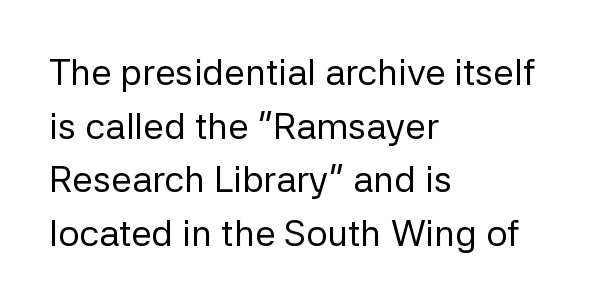
Where is the straight margin? On the left. Counters stay open thanks to moderate or lighter strokes. Normally led — the rows are evenly, conventionally spaced. You could call the tracking neutral — neither tight nor loose. Is this a fixed-width face? No — the glyphs have proportional, varying widths.
